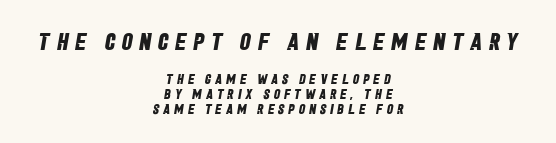
The image shows 24 px bold type; set centered, tight line spacing (1.05x), unusually wide letter spacing (+0.29 em), not underlined; the first (top) block is 1.71x larger.
